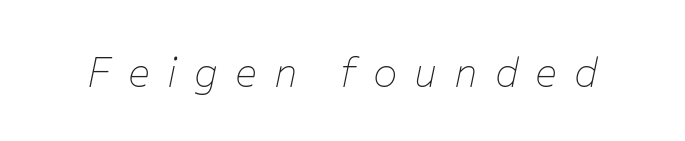
The image shows 41 px thin type, italic (leaning right); set unusually wide letter spacing (+0.42 em), not underlined; low stroke contrast and a medium x-height.
